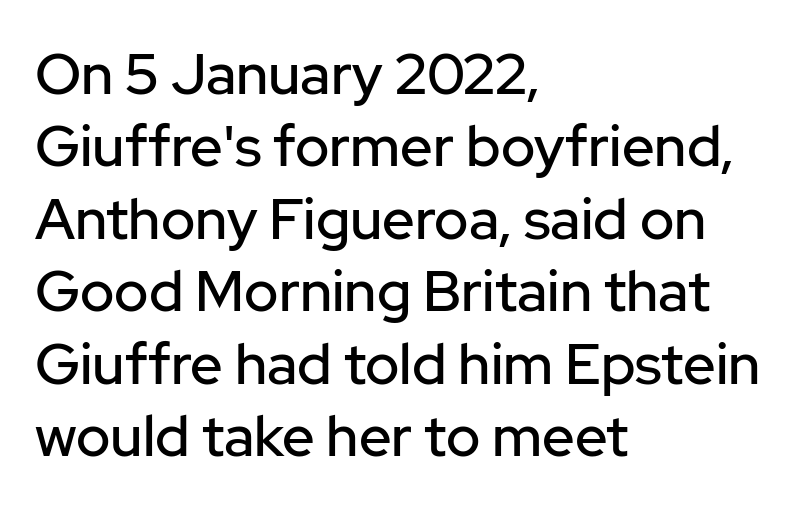
Do the characters align in a grid? No, the font is proportional. Observe the ordinary spacing: letters are neighbours, not strangers. The letters carry no serifs — their stems end cleanly without finishing strokes. Underlining? Definitely not there.
